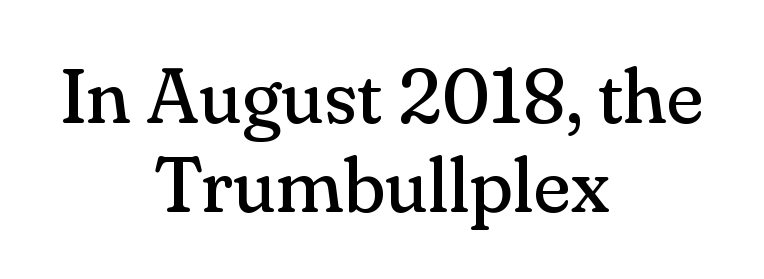
The image shows 77 px regular-weight serif type, upright; set centered, tight line spacing (1.15x), normal letter spacing, not underlined; medium stroke contrast and a small x-height.
